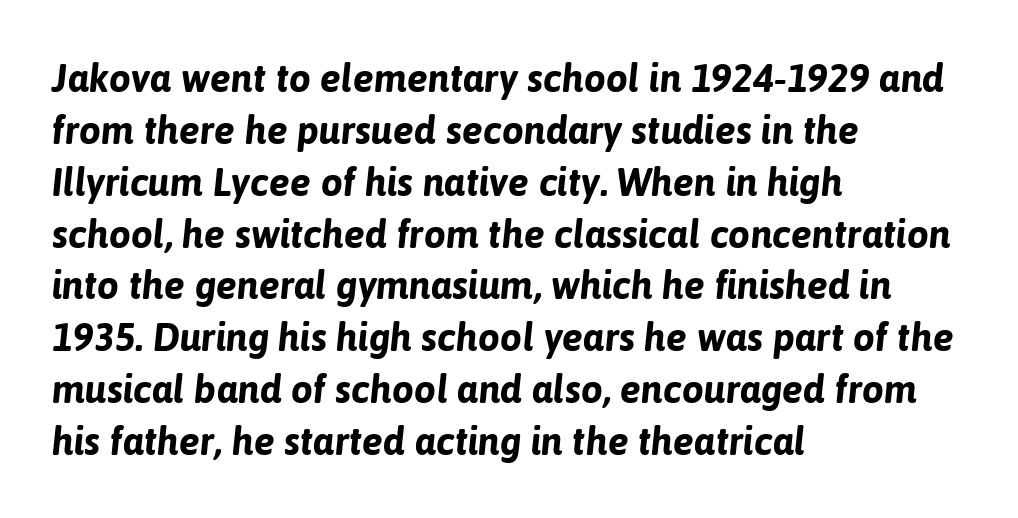
Look at the stroke-to-counter ratio: heavy, a bold. Horizontally, the lines are justified to the leading edge only. Students, note that the glyphs here touch the page at normal intervals. The passage shown leans; its letterforms are oblique.
